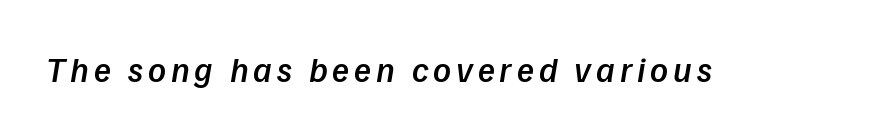
Here the designer chose a conventional face with non-uniform glyph widths. No feet cap the strokes, marking this as sans-serif type. This is the in-between weight designers call semibold or demi. Unmarked baselines from the first word to the last.
